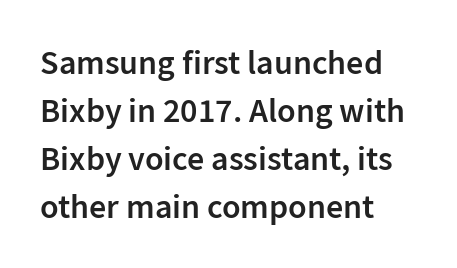
Bold? Not quite — semibold, heavier than regular but stopping short. Regular leading. Type style note: lacks serifs. One-word summary of the alignment: left. Think of a printed novel: that variable character pitch is what you see here. Decoration check: the copy has no underline.
